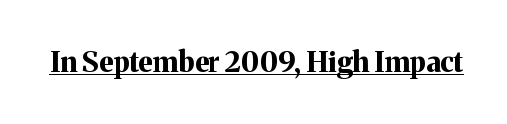
It's the straight-up-and-down kind of type. The rendering uses natural spacing where letterforms have individual widths. These lines are composed in type with serifs. No extra tracking has been applied to these lines. Compared with an ordinary text face, these strokes are far heavier — a full bold. Does a line run under the words? Yes, clearly.
